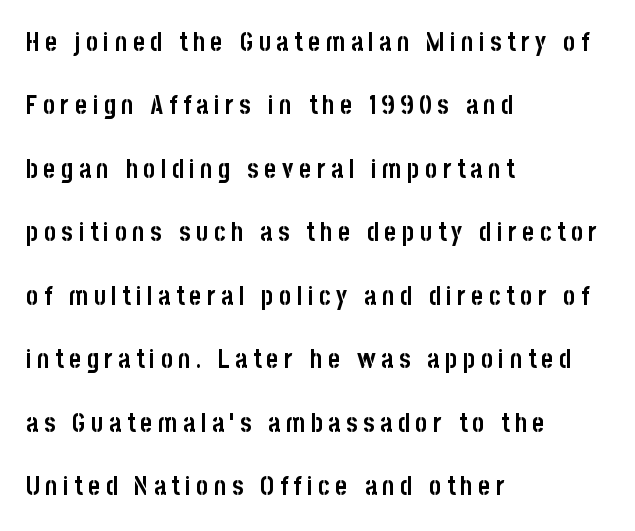
{"italic": "no", "bold": "yes", "underline": "no", "align": "left", "line_spacing": "loose", "line_spacing_ratio": 2.44, "letter_spacing": "wide", "letter_spacing_em": 0.21, "glyph_px": 26}
